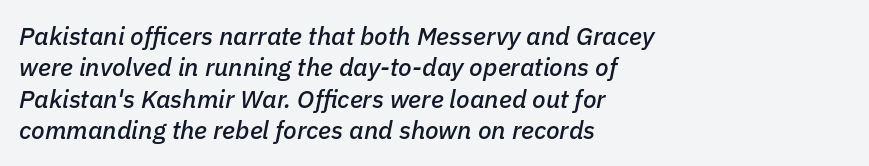
{"italic": "yes", "lean": "right", "slant_degrees": 11, "underline": "no", "align": "left", "line_spacing": "normal", "line_spacing_ratio": 1.26, "letter_spacing": "normal", "letter_spacing_em": 0.0, "glyph_px": 25}
